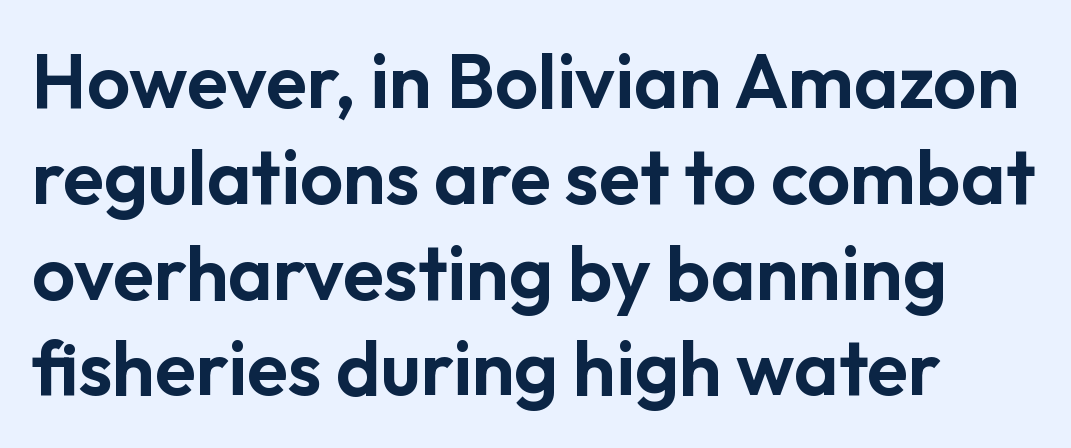
The image shows 76 px sans-serif type, upright; set normal line spacing (1.26x), normal letter spacing, not underlined; low stroke contrast and a medium x-height.
